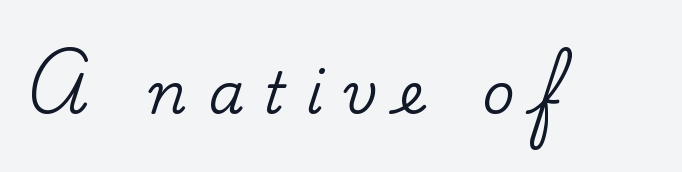
The image shows 57 px serif type; set unusually wide letter spacing (+0.36 em), not underlined; low stroke contrast and a small x-height.
